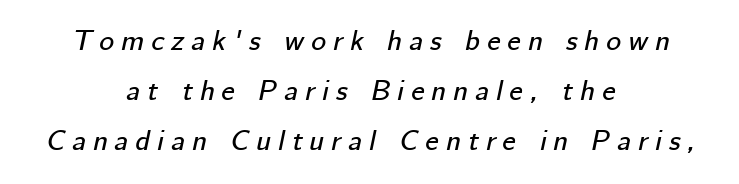
Q: Is the text italic (slanted)? A: Yes, it leans right by about 12 degrees.
Q: Is the text underlined? A: No.
Q: How is the paragraph aligned? A: Centered.
Q: Is the spacing between letters normal or unusually wide? A: Unusually wide.
Q: Width (condensed, normal, or wide)? A: Normal.
Q: Stroke contrast? A: Low.
Q: x-height? A: Medium.
Q: Monospaced? A: No.
